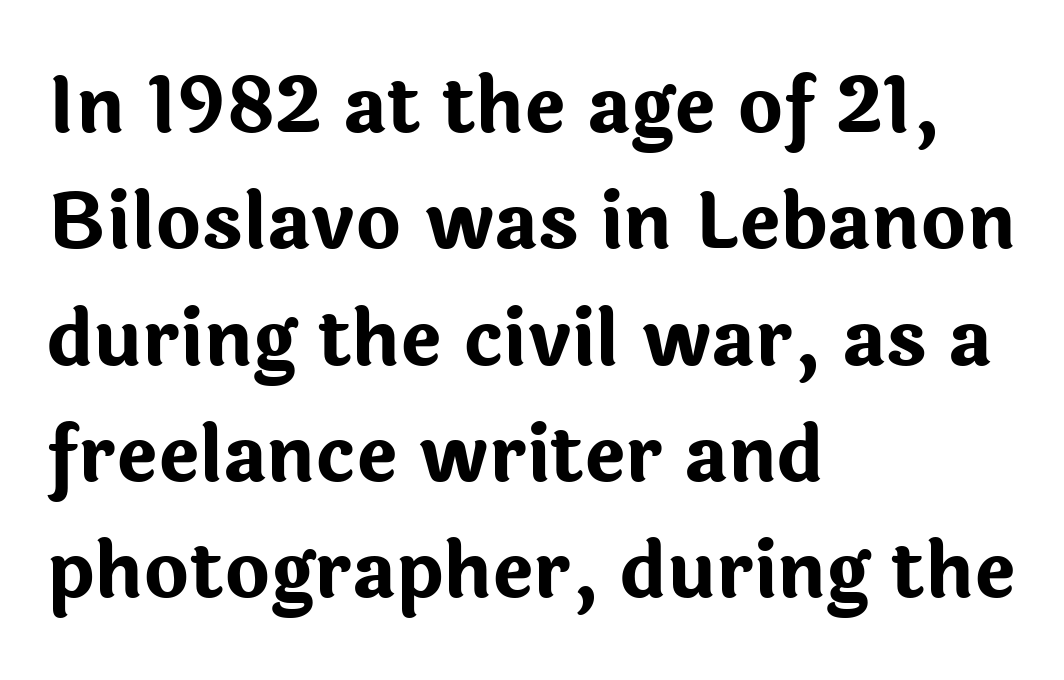
{"serif": "no", "italic": "no", "bold": "yes", "weight": "bold", "width": "normal", "stroke_contrast": "low", "x_height": "medium", "monospaced": "no", "underline": "no", "align": "left", "line_spacing": "normal", "line_spacing_ratio": 1.51, "letter_spacing": "normal", "letter_spacing_em": 0.0, "glyph_px": 77}
